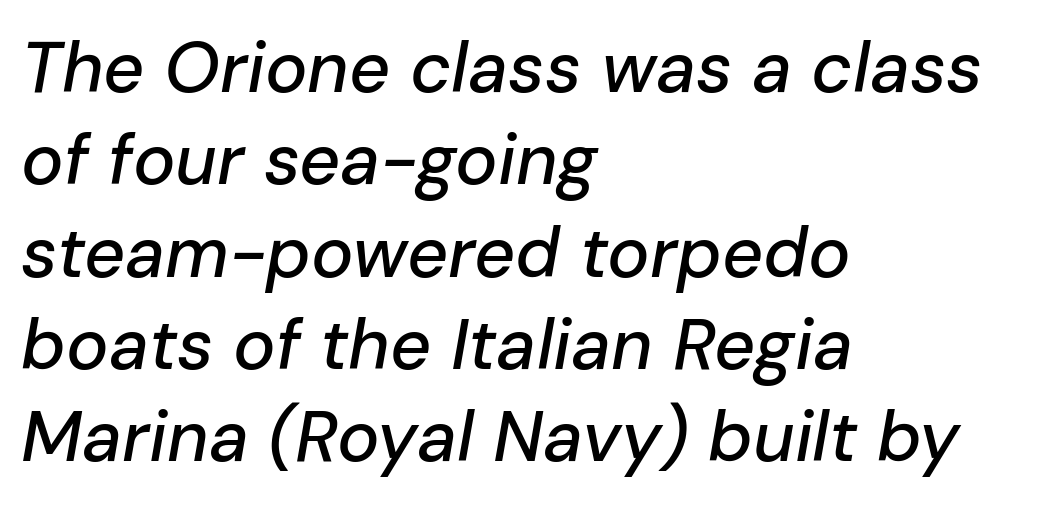
The image shows 71 px text type, italic (leaning right); set left-aligned, normal line spacing (1.3x), normal letter spacing, not underlined; low stroke contrast and a medium x-height.
